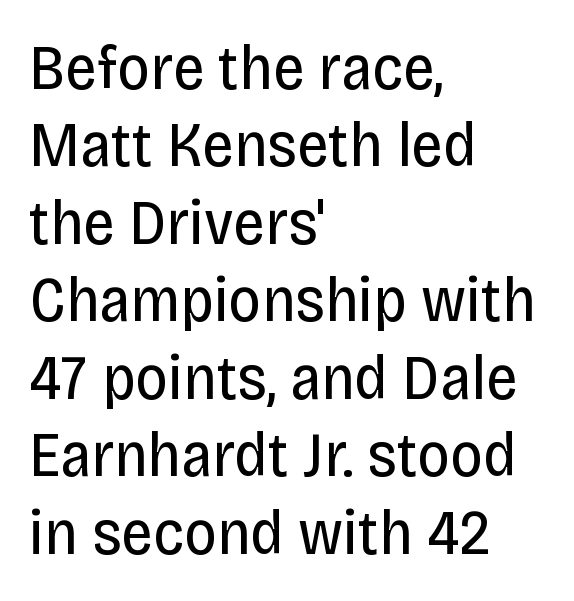
Glance below the letters and you will spot only blank space. Each letter keeps its own natural width here, so spacing adapts to shape. Quick note: not italic, upright. Is this a sans? Yes — the strokes have no serifs. Nobody touched the tracking dial on this one.
